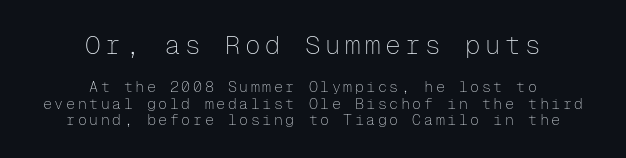
{"italic": "no", "bold": "no", "underline": "no", "align": "center", "line_spacing": "tight", "line_spacing_ratio": 1.1, "larger_block": "first", "size_ratio": 1.73, "glyph_px": 26}
